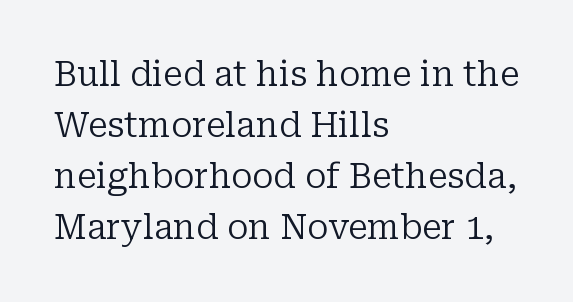
The image shows 34 px regular-weight serif type, upright; set left-aligned, normal line spacing (1.5x), normal letter spacing, not underlined; low stroke contrast and a medium x-height.
